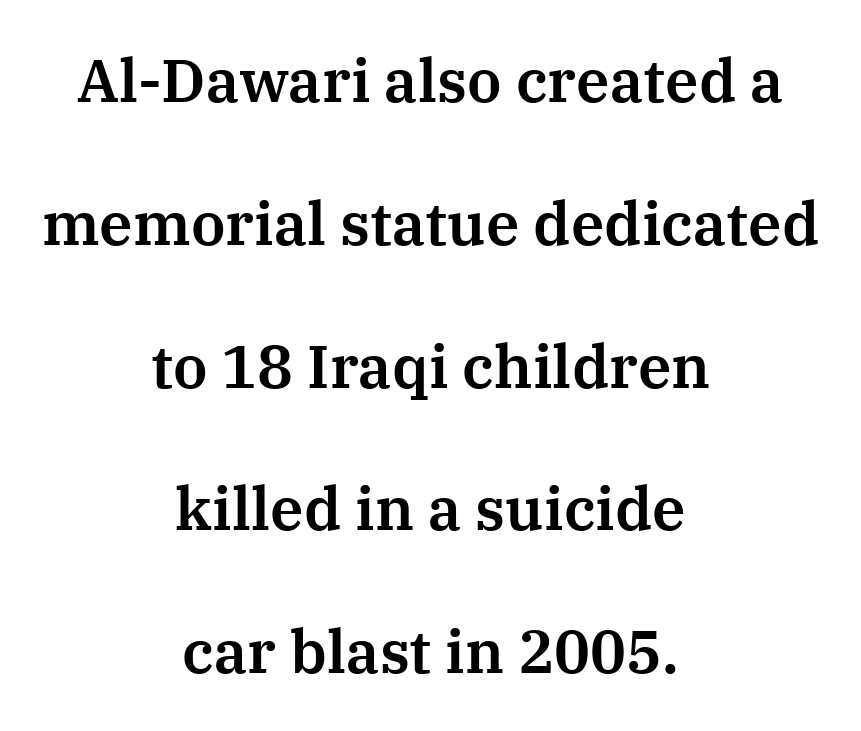
Baseline-to-baseline distance is far greater than the letter height. The space directly below the letters is spotless. The letters stand upright; this is a roman face. A serif font was chosen for this passage. Nothing unusual about the tracking: characters are spaced as the font intends.
